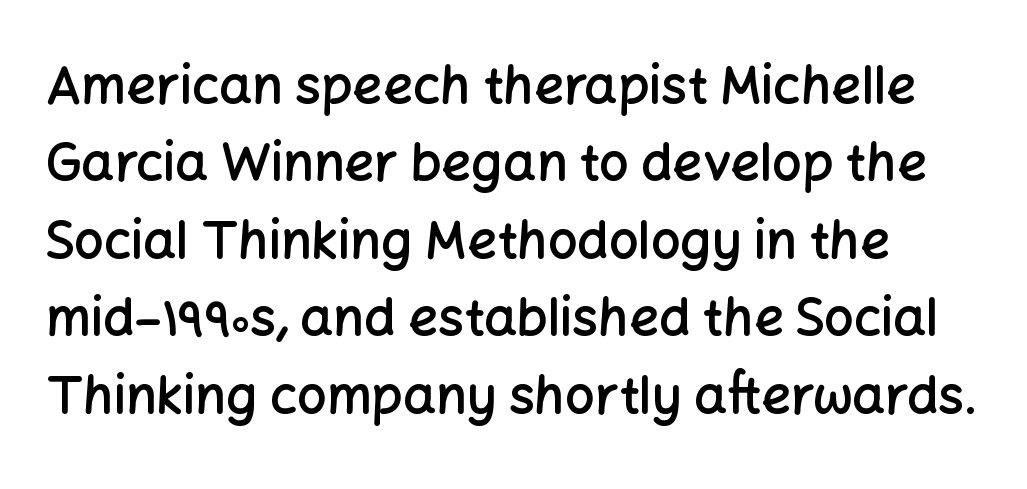
{"serif": "no", "italic": "no", "bold": "semi", "weight": "semibold", "width": "normal", "stroke_contrast": "low", "x_height": "medium", "monospaced": "no", "underline": "no", "line_spacing": "normal", "line_spacing_ratio": 1.49, "letter_spacing": "normal", "letter_spacing_em": 0.0, "glyph_px": 52}
